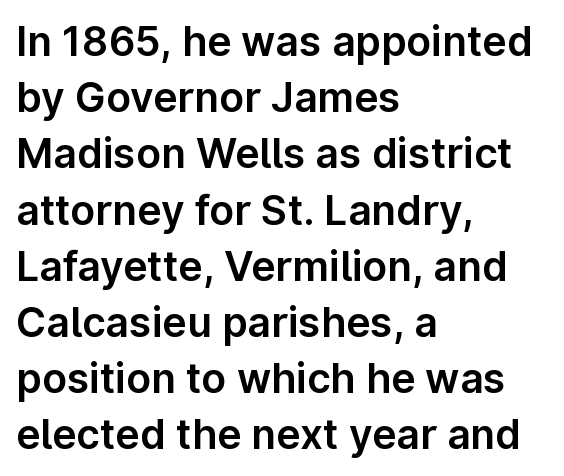
Q: Is the text italic (slanted)? A: No, it is upright.
Q: Is the typeface a serif or a sans-serif typeface? A: Sans-serif.
Q: Is the text underlined? A: No.
Q: How is the paragraph aligned? A: Left-aligned.
Q: Is the spacing between letters normal or unusually wide? A: Normal.
Q: Is the spacing between lines tight, normal or loose? A: Normal.
Q: Width (condensed, normal, or wide)? A: Normal.
Q: Stroke contrast? A: Low.
Q: x-height? A: Medium.
Q: Monospaced? A: No.
